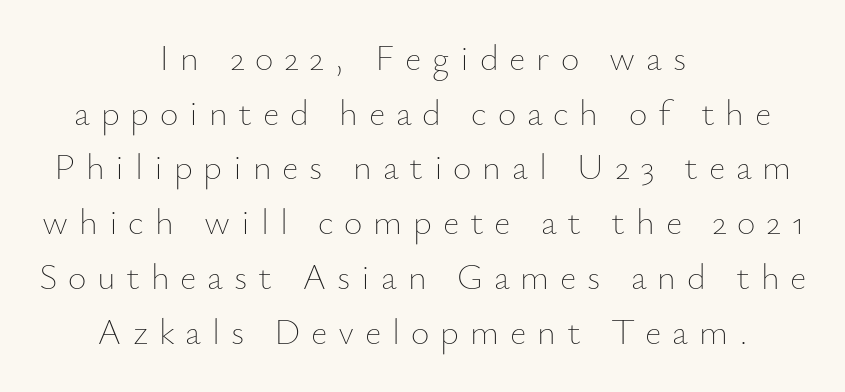
{"italic": "no", "bold": "no", "weight": "thin", "width": "normal", "stroke_contrast": "low", "x_height": "small", "monospaced": "no", "underline": "no", "align": "center", "line_spacing": "normal", "line_spacing_ratio": 1.52, "letter_spacing": "wide", "letter_spacing_em": 0.3, "glyph_px": 36}
